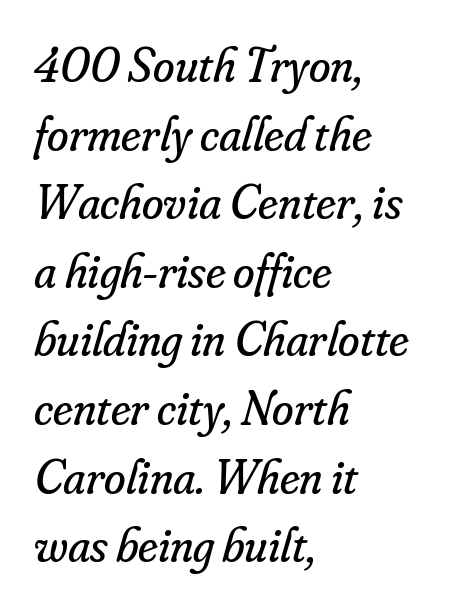
The image shows 49 px regular-weight serif type, italic (leaning right); set left-aligned, normal line spacing (1.4x), normal letter spacing, not underlined; low stroke contrast and a small x-height.
